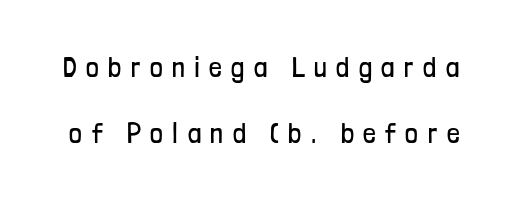
The designer went with a sans here, leaving each stem footless. This is not heavy type; no bold has been used. The specimen omits any rule beneath the text block's lines. The letters stand upright; this is a roman face. Honestly, the letter spacing is so wide it's the main thing you notice.
